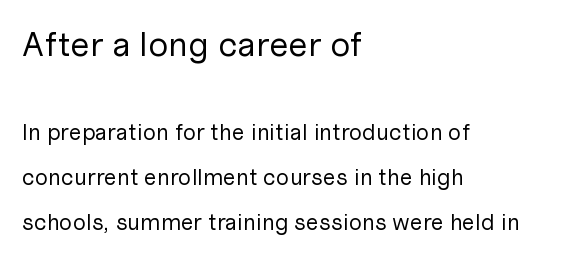
{"serif": "no", "italic": "no", "bold": "no", "weight": "regular", "width": "normal", "stroke_contrast": "low", "x_height": "medium", "monospaced": "no", "underline": "no", "align": "left", "line_spacing": "loose", "line_spacing_ratio": 1.95, "letter_spacing": "normal", "letter_spacing_em": 0.0, "larger_block": "first", "size_ratio": 1.52, "glyph_px": 35}
